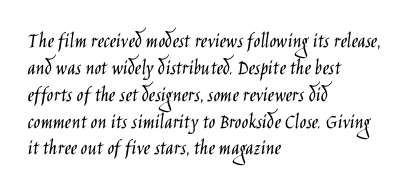
Q: Is the text bold? A: No.
Q: Is the text italic (slanted)? A: Yes.
Q: Is the text underlined? A: No.
Q: How is the paragraph aligned? A: Left-aligned.
Q: Is the spacing between letters normal or unusually wide? A: Normal.
